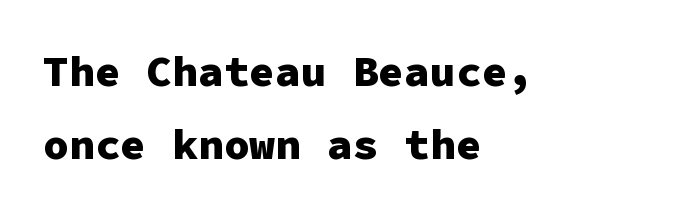
{"serif": "no", "italic": "no", "bold": "yes", "weight": "heavy", "width": "normal", "stroke_contrast": "low", "x_height": "medium", "monospaced": "yes", "underline": "no", "align": "left", "line_spacing": "normal", "line_spacing_ratio": 1.7, "letter_spacing": "normal", "letter_spacing_em": 0.0, "glyph_px": 43}
